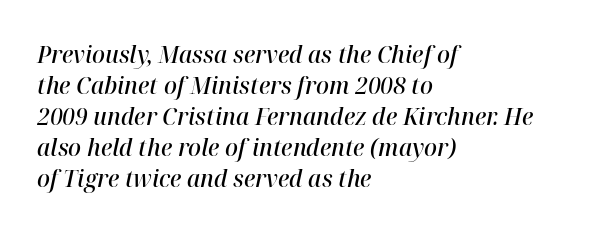
{"italic": "yes", "lean": "right", "slant_degrees": 12, "bold": "semi", "underline": "no", "align": "left", "line_spacing": "normal", "line_spacing_ratio": 1.29, "letter_spacing": "normal", "letter_spacing_em": 0.0, "glyph_px": 24}
